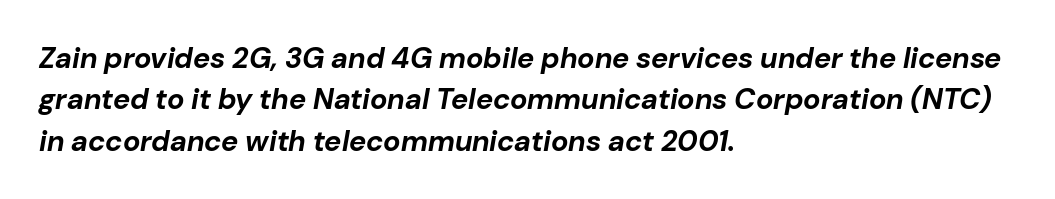
The image shows 29 px bold type, italic (leaning right); set left-aligned, normal line spacing (1.43x), normal letter spacing, not underlined; low stroke contrast and a medium x-height.
